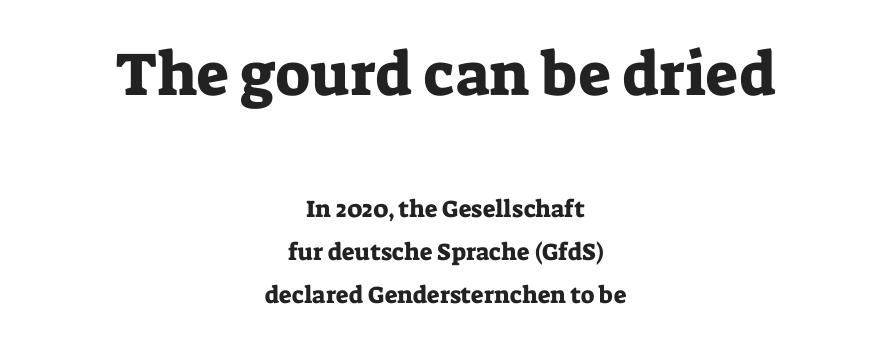
Horizontal alignment here is central, giving a formal, balanced look. The composition opens big and finishes small. Varying glyph widths throughout — classic text-font behaviour. The designer went with a serif here, giving each stem small feet. Plain, unruled lines of type.
